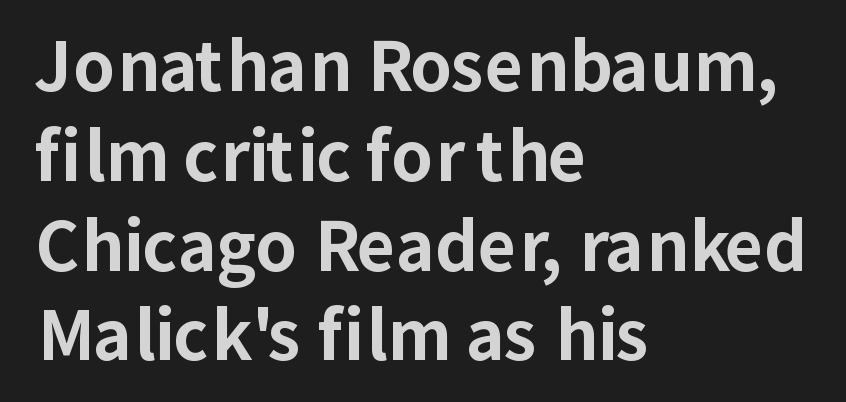
{"serif": "no", "italic": "no", "bold": "yes", "weight": "bold", "width": "normal", "stroke_contrast": "low", "x_height": "medium", "monospaced": "no", "underline": "no", "align": "left", "line_spacing": "normal", "line_spacing_ratio": 1.34, "letter_spacing": "normal", "letter_spacing_em": 0.0, "glyph_px": 67}
